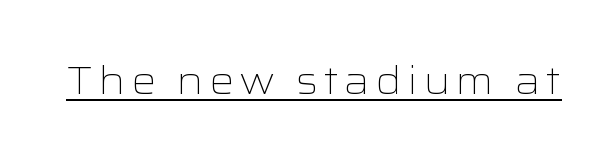
{"serif": "no", "italic": "no", "bold": "no", "weight": "light", "width": "wide", "stroke_contrast": "low", "x_height": "medium", "monospaced": "no", "underline": "yes", "glyph_px": 39}
